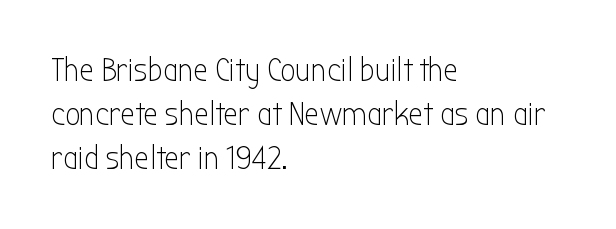
The image shows 33 px light, condensed sans-serif type, upright; set left-aligned, normal line spacing (1.33x), normal letter spacing, not underlined; low stroke contrast and a medium x-height.
